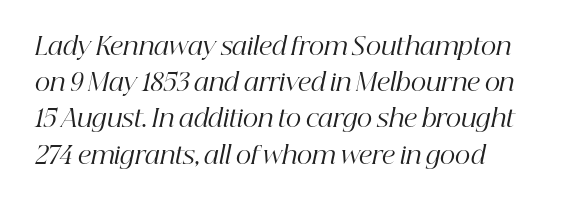
{"italic": "yes", "lean": "right", "slant_degrees": 12, "bold": "no", "underline": "no", "line_spacing": "normal", "line_spacing_ratio": 1.51, "letter_spacing": "normal", "letter_spacing_em": 0.0, "glyph_px": 24}
